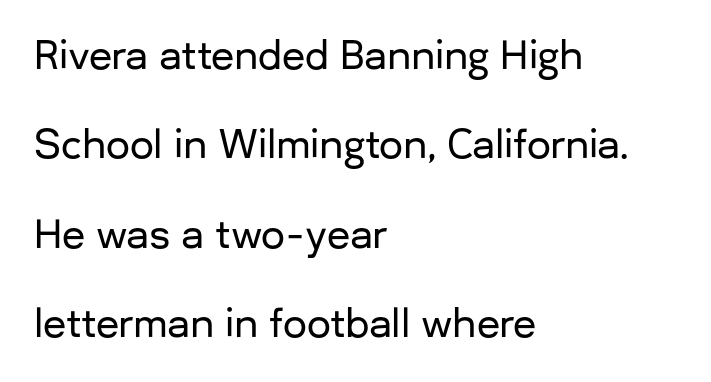
Q: Is the text italic (slanted)? A: No, it is upright.
Q: Is the typeface a serif or a sans-serif typeface? A: Sans-serif.
Q: Is the text underlined? A: No.
Q: How is the paragraph aligned? A: Left-aligned.
Q: Is the spacing between letters normal or unusually wide? A: Normal.
Q: Is the spacing between lines tight, normal or loose? A: Loose.
Q: Width (condensed, normal, or wide)? A: Normal.
Q: Stroke contrast? A: Low.
Q: x-height? A: Medium.
Q: Monospaced? A: No.
